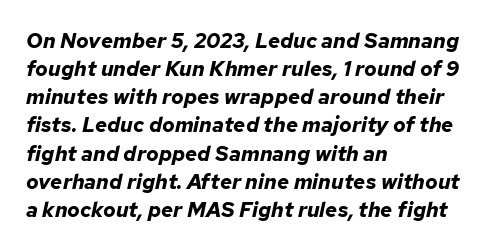
Q: Is the text bold? A: Yes.
Q: Is the text italic (slanted)? A: Yes, it leans right by about 12 degrees.
Q: Is the text underlined? A: No.
Q: How is the paragraph aligned? A: Left-aligned.
Q: Is the spacing between letters normal or unusually wide? A: Normal.
Q: Is the spacing between lines tight, normal or loose? A: Normal.
